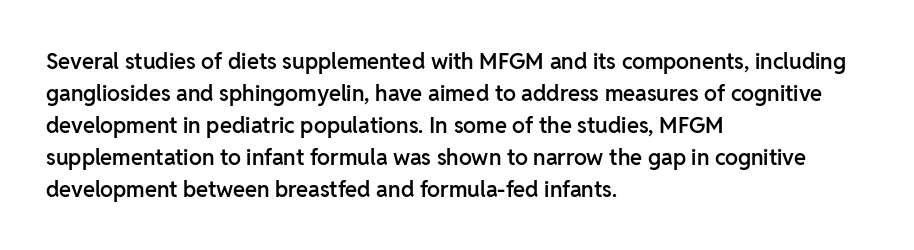
Q: Is the text bold? A: Semi-bold.
Q: Is the text italic (slanted)? A: No, it is upright.
Q: Is the text underlined? A: No.
Q: How is the paragraph aligned? A: Left-aligned.
Q: Is the spacing between letters normal or unusually wide? A: Normal.
Q: Is the spacing between lines tight, normal or loose? A: Normal.
